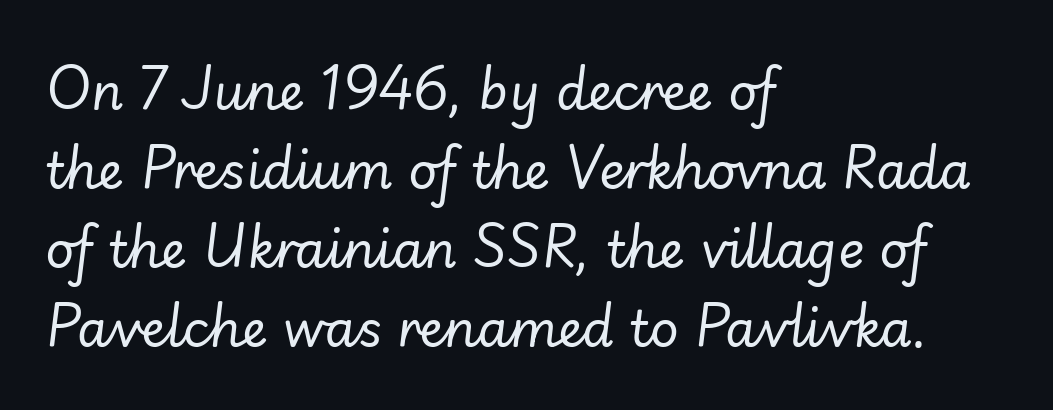
Nobody drew a line under any word here. These lines were composed using italics. Interline gaps are of average width in this sample. Think standard paragraph weight, or any step lighter than that.
